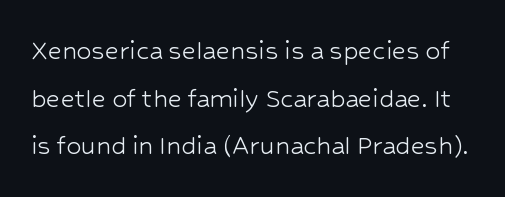
{"serif": "no", "italic": "no", "bold": "no", "weight": "light", "width": "normal", "stroke_contrast": "low", "x_height": "medium", "monospaced": "no", "underline": "no", "line_spacing": "normal", "line_spacing_ratio": 1.59, "letter_spacing": "normal", "letter_spacing_em": 0.0, "glyph_px": 30}
